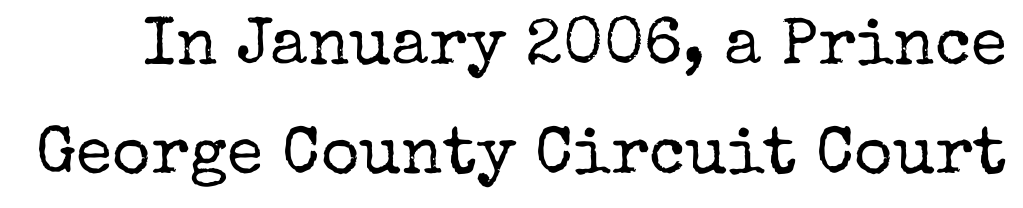
The image shows 66 px regular-weight serif type, upright; set normal line spacing (1.65x), normal letter spacing, not underlined; low stroke contrast and a medium x-height.
